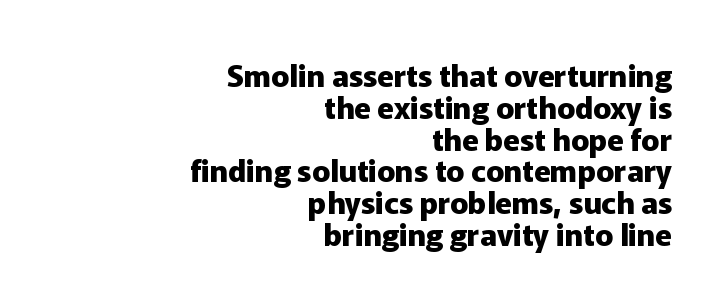
{"serif": "no", "italic": "no", "bold": "yes", "weight": "heavy", "width": "normal", "stroke_contrast": "low", "x_height": "medium", "monospaced": "no", "underline": "no", "align": "right", "line_spacing": "tight", "line_spacing_ratio": 1.06, "letter_spacing": "normal", "letter_spacing_em": 0.0, "glyph_px": 30}
